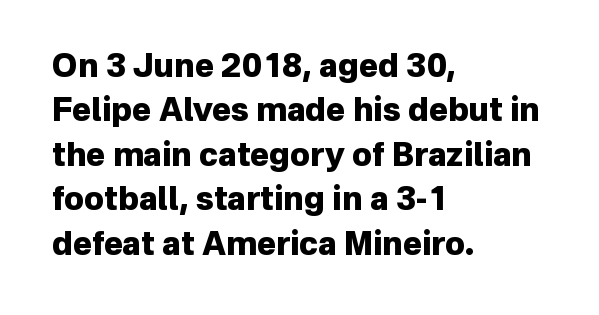
The image shows 32 px heavy sans-serif type, upright; set left-aligned, normal line spacing (1.39x), normal letter spacing, not underlined; low stroke contrast and a medium x-height.
